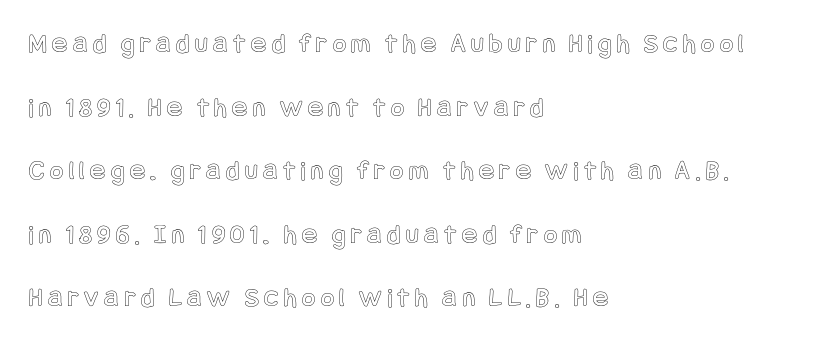
Does the lettering tilt? It doesn't — this is upright. Letter spacing: wide. A typesetter would call this leading open, well beyond the default. Each row of text sits above clean, open space.
